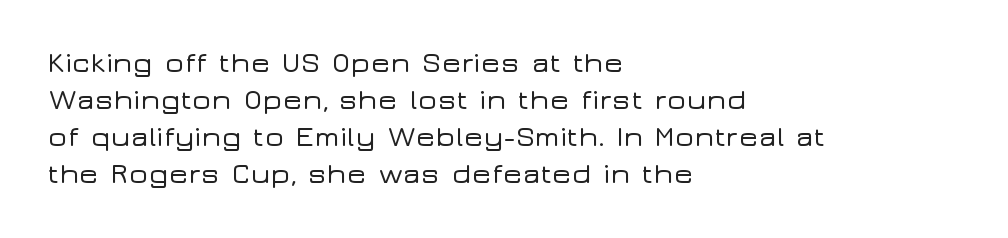
The image shows 29 px wide sans-serif type, upright; set left-aligned, normal line spacing (1.28x), normal letter spacing, not underlined; low stroke contrast and a medium x-height.
